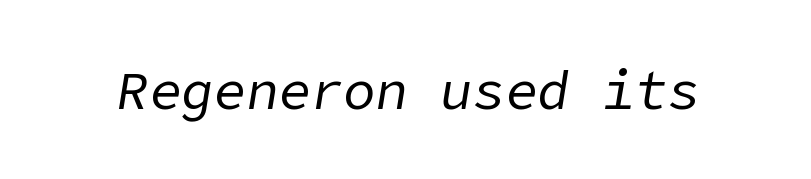
The letters are slanted; this is an italic face. The space directly below the letters is spotless. Honestly, the letter spacing is just normal — you wouldn't notice it. Heft: none added — not bold.
